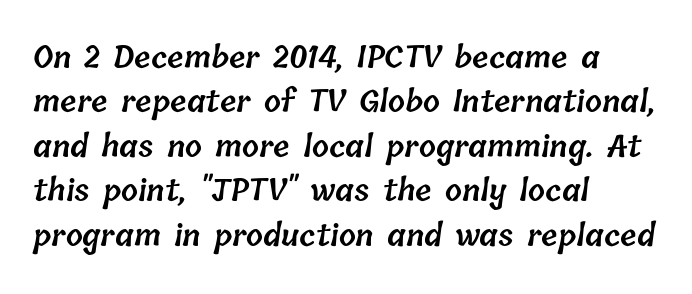
The image shows 30 px semibold type; set left-aligned, normal line spacing (1.48x), normal letter spacing, not underlined; low stroke contrast and a medium x-height.
